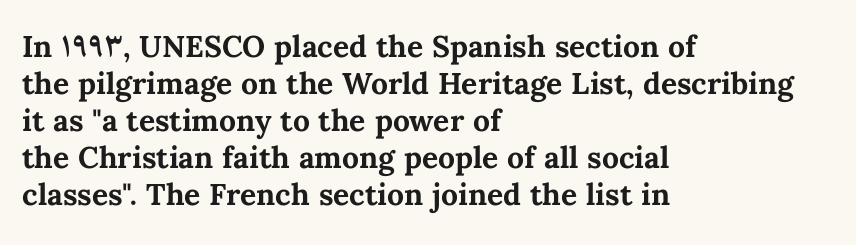
Q: Is the text bold? A: Yes.
Q: Is the text italic (slanted)? A: No, it is upright.
Q: Is the text underlined? A: No.
Q: How is the paragraph aligned? A: Left-aligned.
Q: Is the spacing between letters normal or unusually wide? A: Normal.
Q: Width (condensed, normal, or wide)? A: Normal.
Q: Stroke contrast? A: Medium.
Q: x-height? A: Medium.
Q: Monospaced? A: No.
